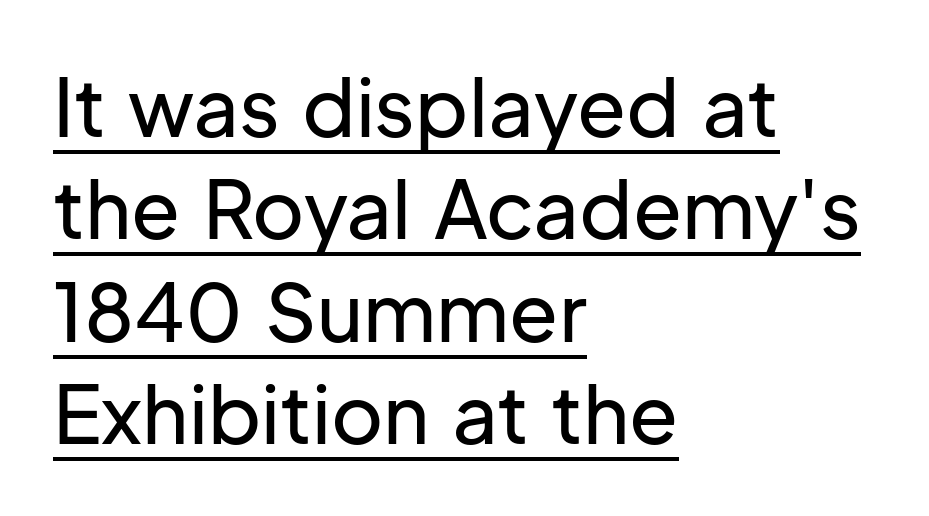
Q: Is the text italic (slanted)? A: No, it is upright.
Q: Is the typeface a serif or a sans-serif typeface? A: Sans-serif.
Q: Is the text underlined? A: Yes.
Q: How is the paragraph aligned? A: Left-aligned.
Q: Is the spacing between letters normal or unusually wide? A: Normal.
Q: Is the spacing between lines tight, normal or loose? A: Normal.
Q: Width (condensed, normal, or wide)? A: Normal.
Q: Stroke contrast? A: Low.
Q: x-height? A: Medium.
Q: Monospaced? A: No.
